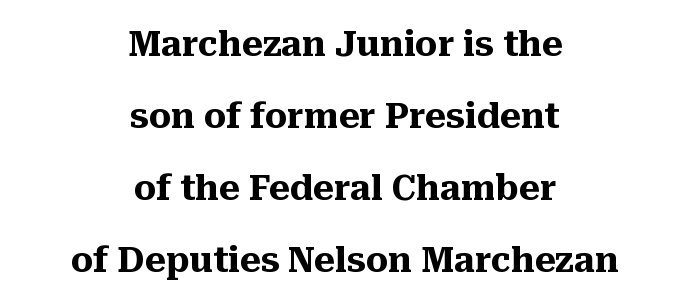
Characters remain perfectly vertical along every line. Regarding leading, the lines here are spaced well apart. Look at the tracking — it's just the regular setting, nothing added. These lines are centered, leaving both edges ragged. This sample uses a serif face.
